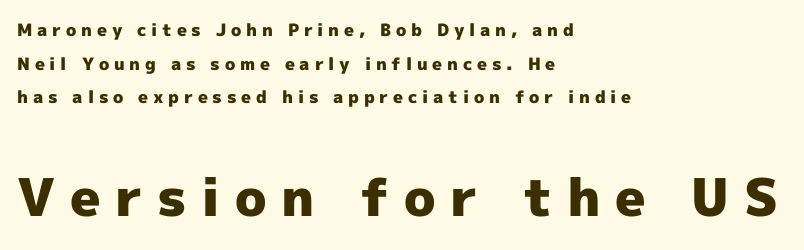
Q: Is the text bold? A: Yes.
Q: Is the text italic (slanted)? A: No, it is upright.
Q: Is the typeface a serif or a sans-serif typeface? A: Sans-serif.
Q: Is the text underlined? A: No.
Q: How is the paragraph aligned? A: Left-aligned.
Q: Is the spacing between letters normal or unusually wide? A: Unusually wide.
Q: Is the spacing between lines tight, normal or loose? A: Loose.
Q: Which block of text is set in a larger size, the first (top) or the second (bottom)? A: The second (bottom) one.
Q: Width (condensed, normal, or wide)? A: Normal.
Q: x-height? A: Medium.
Q: Monospaced? A: No.
